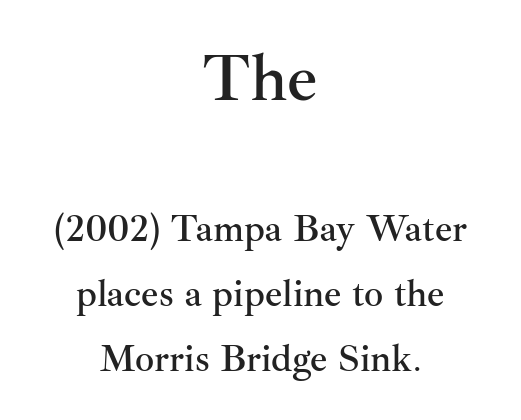
Stroke terminals: seriffed. The foot of each line stays bare and open. This rendering leaves character spacing at its baseline value. This rendering uses center alignment, leaving both contours irregular but symmetric. These lines are rendered in a variable-pitch font.
